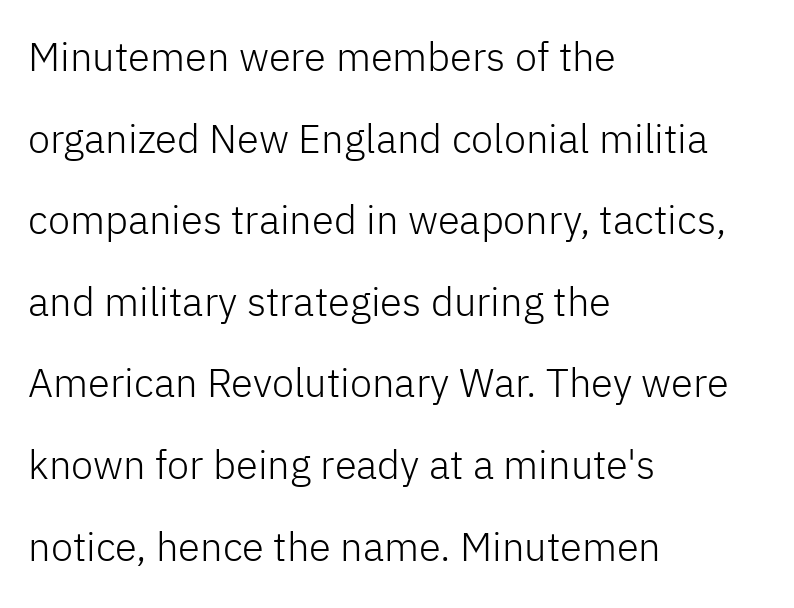
The image shows 40 px light sans-serif type, upright; set left-aligned, loose line spacing (2.04x), normal letter spacing, not underlined; low stroke contrast and a medium x-height.
